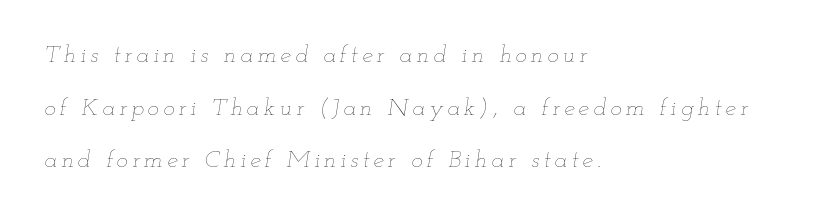
{"italic": "yes", "lean": "right", "slant_degrees": 12, "bold": "no", "underline": "no", "align": "left", "line_spacing": "loose", "line_spacing_ratio": 2.19, "glyph_px": 24}
